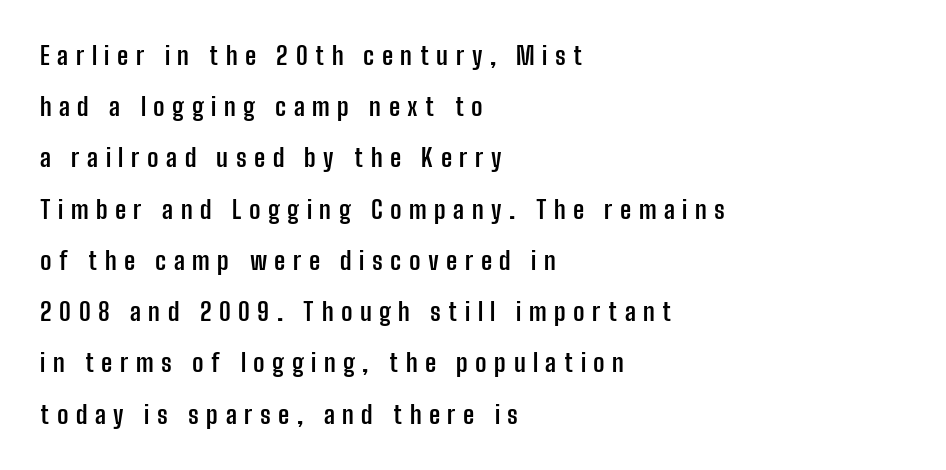
The image shows 25 px bold type, upright; set left-aligned, loose line spacing (2.05x), unusually wide letter spacing (+0.3 em), not underlined.
